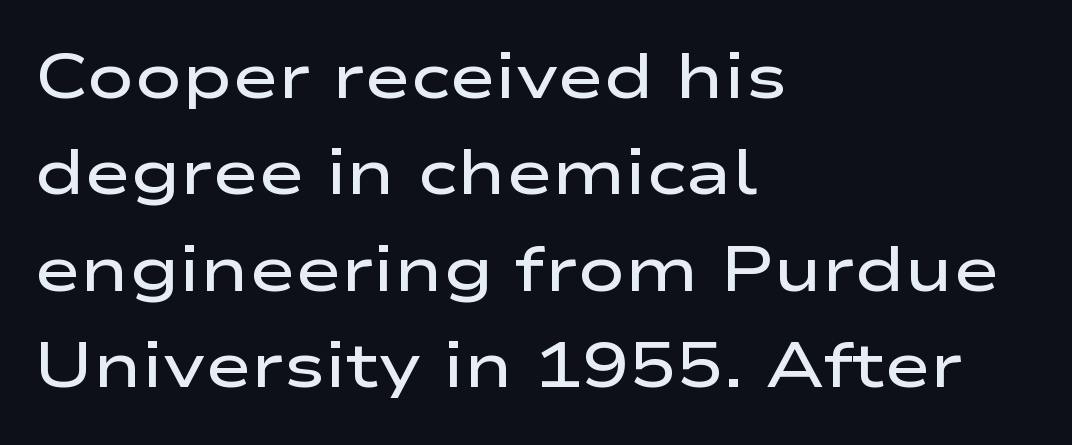
The image shows 63 px semibold, wide sans-serif type, upright; set left-aligned, normal line spacing (1.53x), normal letter spacing, not underlined; low stroke contrast and a medium x-height.
